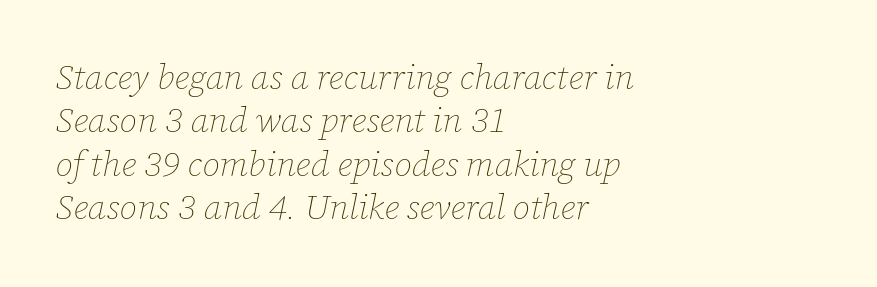
{"italic": "yes", "lean": "right", "slant_degrees": 12, "bold": "no", "weight": "thin", "width": "normal", "stroke_contrast": "low", "x_height": "medium", "monospaced": "no", "underline": "no", "align": "left", "line_spacing_ratio": 1.24, "letter_spacing": "normal", "letter_spacing_em": 0.0, "glyph_px": 35}
